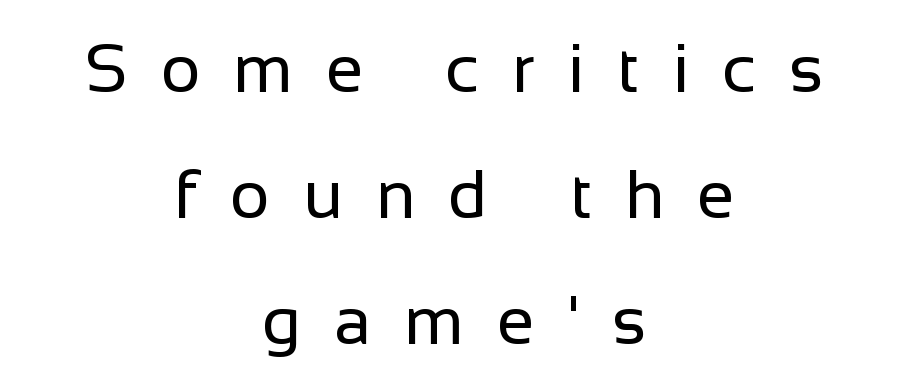
The image shows 68 px regular-weight sans-serif type, upright; set centered, line spacing 1.85x, unusually wide letter spacing (+0.48 em), not underlined; low stroke contrast and a medium x-height.
